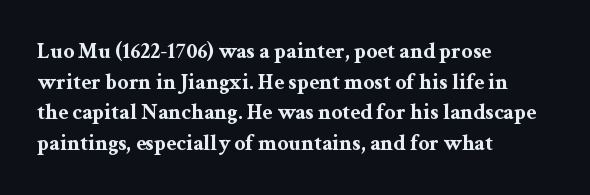
The image shows 22 px bold type, upright; set left-aligned, normal line spacing (1.39x), normal letter spacing, not underlined.
